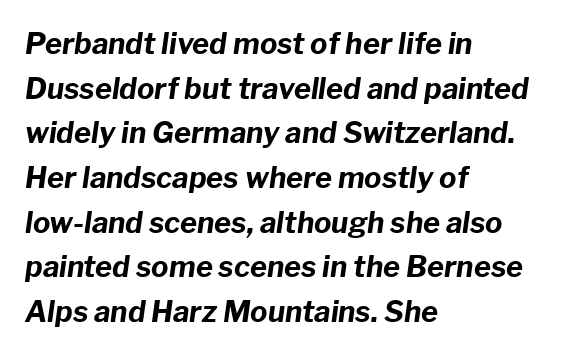
{"italic": "yes", "lean": "right", "slant_degrees": 8, "bold": "yes", "weight": "bold", "width": "normal", "stroke_contrast": "low", "x_height": "medium", "monospaced": "no", "underline": "no", "align": "left", "line_spacing": "normal", "line_spacing_ratio": 1.54, "letter_spacing": "normal", "letter_spacing_em": 0.0, "glyph_px": 29}
